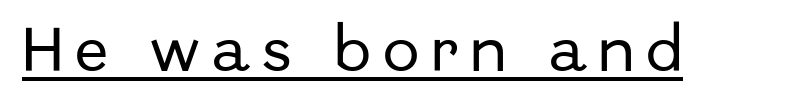
{"serif": "no", "italic": "no", "width": "normal", "stroke_contrast": "low", "x_height": "medium", "monospaced": "no", "underline": "yes", "letter_spacing": "wide", "letter_spacing_em": 0.24, "glyph_px": 49}
